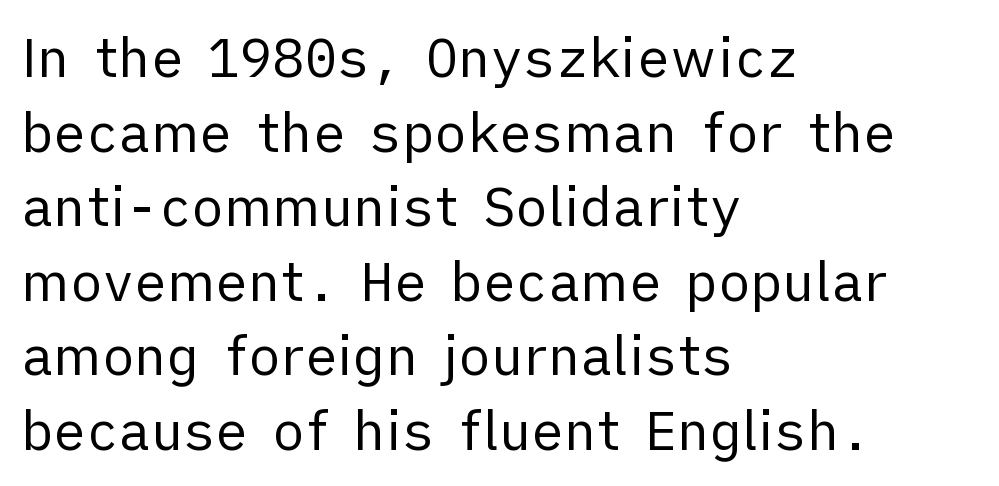
The image shows 54 px regular-weight sans-serif type, upright; set left-aligned, normal line spacing (1.38x), normal letter spacing, not underlined; low stroke contrast and a medium x-height.
